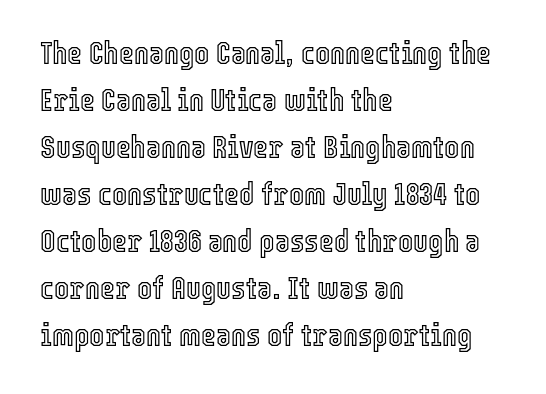
The image shows 32 px condensed type, upright; set left-aligned, normal line spacing (1.47x), normal letter spacing, not underlined; a medium x-height.
